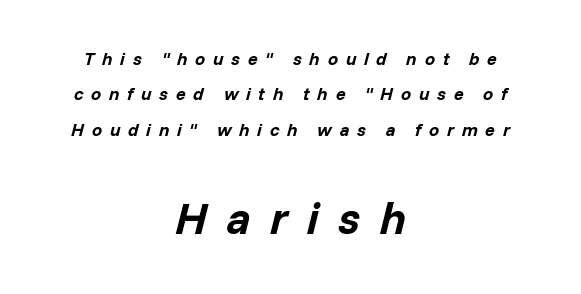
Leftover space on each line is divided equally before and after the words. The designer gave the closing block more size than the opening block. Lines of text with bare space underneath. Looking at the ascenders, they clearly lean. This sample uses expanded letter spacing, leaving extra air between glyphs. This is heavy type, rendered in bold.
